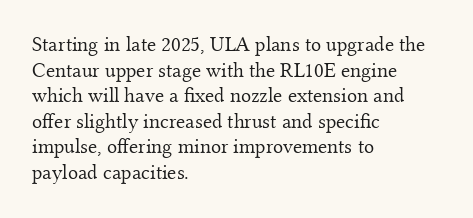
The image shows 21 px text type, upright; set left-aligned, line spacing 1.22x, normal letter spacing, not underlined.
